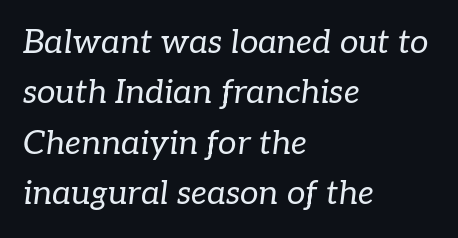
These lines stack with their left ends in a neat column. Classification — serif. When letters slant like this, we call the style italic. The area under the type is left untouched. Each new line begins a customary step beneath the previous one. Character widths vary here, with narrow letters taking less room than wide ones.
